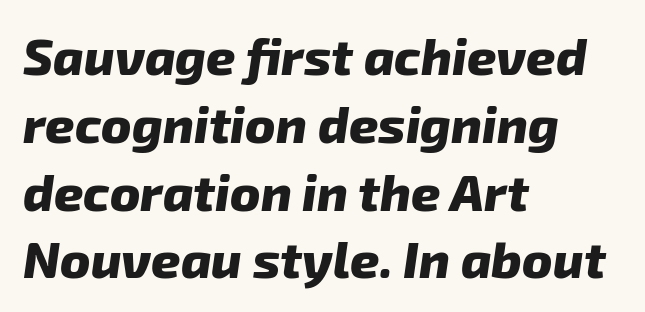
Varying glyph widths throughout — classic text-font behaviour. Font category for this specimen: sans-serif. Interline gaps are of average width in this sample. These lines stack with their left ends in a neat column. These words are printed bold, with thick strokes throughout. The space beneath each line is pristine and unruled.
